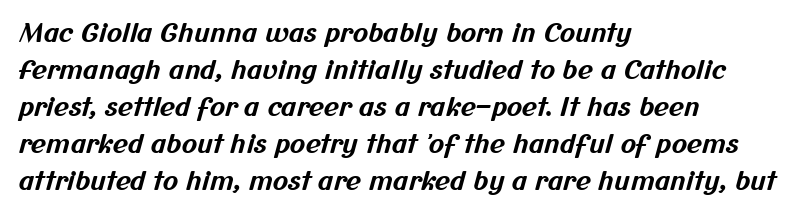
Reading down the block, your eye returns to a fixed left position each line. Has an underline been added? It has not. Notice how thick the strokes are: this is what a full bold looks like. The space between consecutive lines is moderate. Tracking here is standard; glyphs follow each other at the usual distance.
